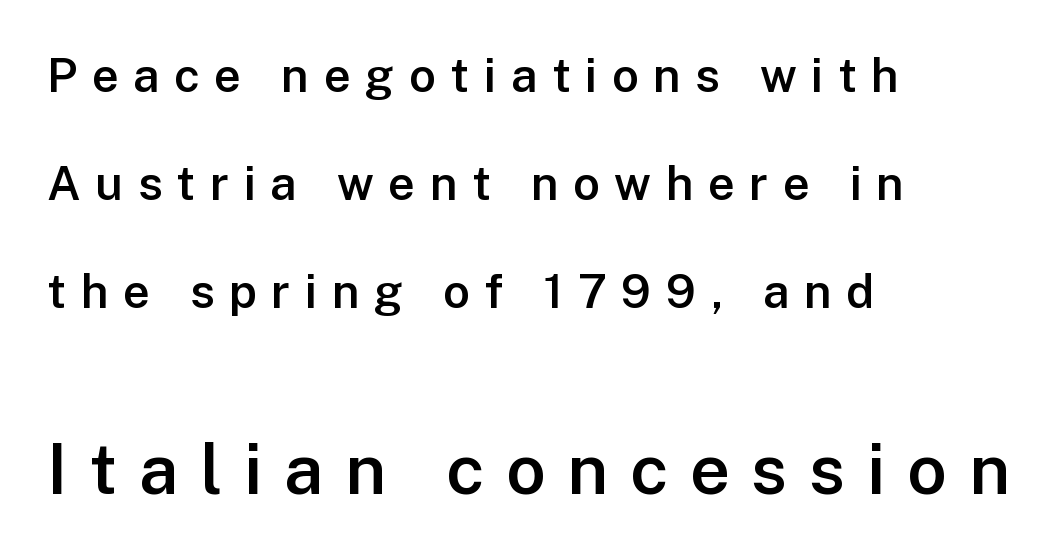
The leading is generous, giving the passage an open texture. Size contrast runs from small at the top to large at the bottom. Is this a fixed-width face? No — the glyphs have proportional, varying widths. To sum up the face: it is a sans, with no serifs. The typography opts for an upright posture over an oblique one.
